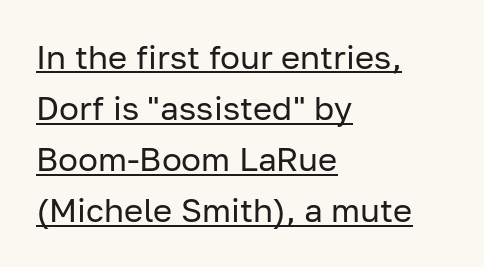
Each letter keeps its own natural width here, so spacing adapts to shape. The font is comparable to plain body text, perhaps lighter. A rule runs beneath these lines of type. The line-height multiplier appears to be the usual default.
